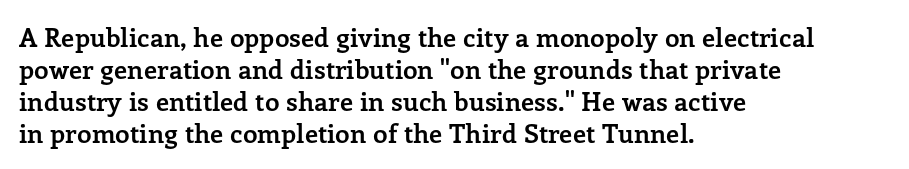
Alignment: flush left. A clean baseline with only descenders dipping below it. Vertical strokes here are truly vertical. Every letter is thick-stroked: bold, no question. A typesetter would call this zero additional tracking.
